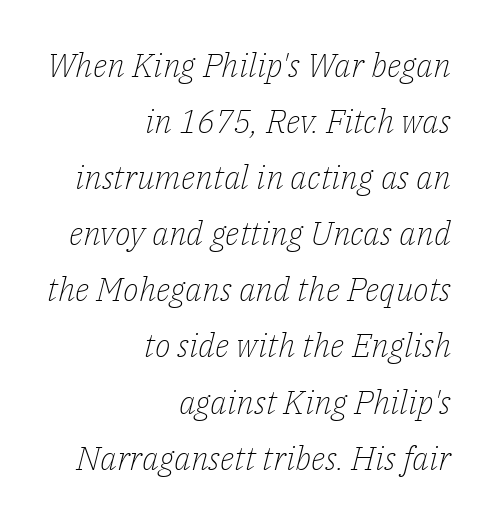
The image shows 33 px light serif type, italic (leaning right); set right-aligned, normal line spacing (1.7x), normal letter spacing, not underlined; low stroke contrast and a medium x-height.
